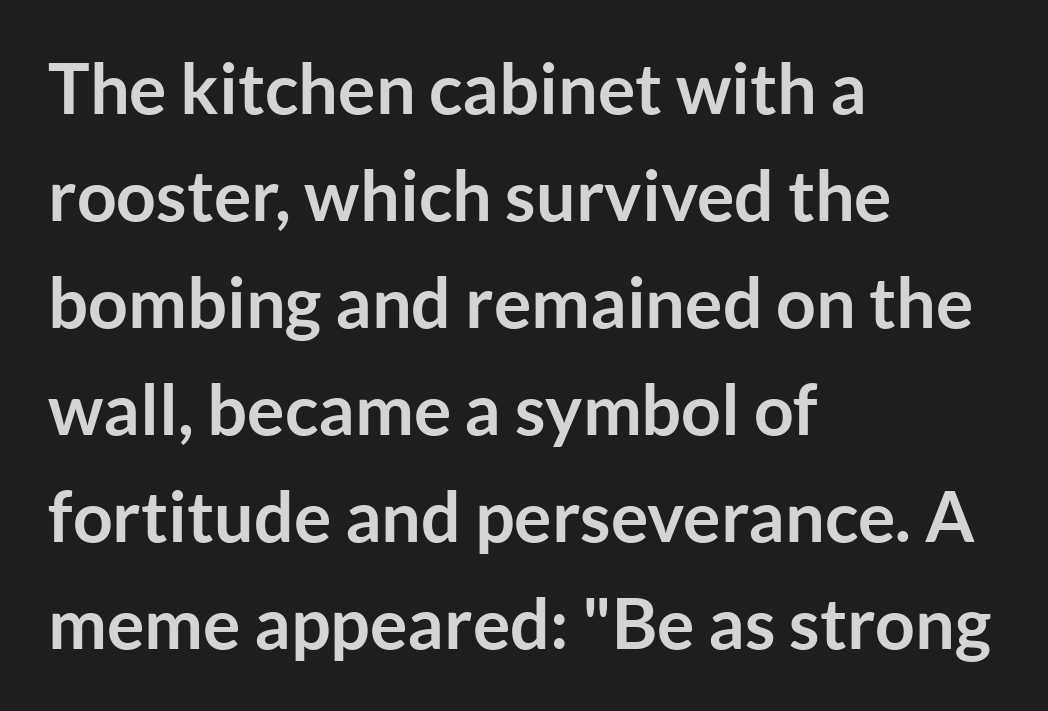
Q: Is the text bold? A: Yes.
Q: Is the text italic (slanted)? A: No, it is upright.
Q: Is the typeface a serif or a sans-serif typeface? A: Sans-serif.
Q: Is the text underlined? A: No.
Q: How is the paragraph aligned? A: Left-aligned.
Q: Is the spacing between letters normal or unusually wide? A: Normal.
Q: Is the spacing between lines tight, normal or loose? A: Normal.
Q: Width (condensed, normal, or wide)? A: Normal.
Q: Stroke contrast? A: Low.
Q: x-height? A: Medium.
Q: Monospaced? A: No.
